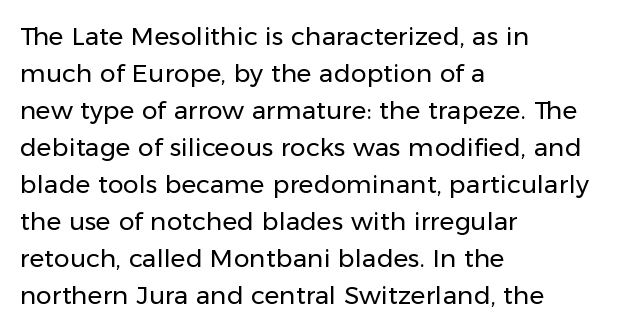
A typesetter would call this leading conventional body-copy spacing. Descender tails drop into unmarked territory. Visually the block forms a straight wall on the left and a jagged coastline on the right. Do the letters lean? They stand straight.
